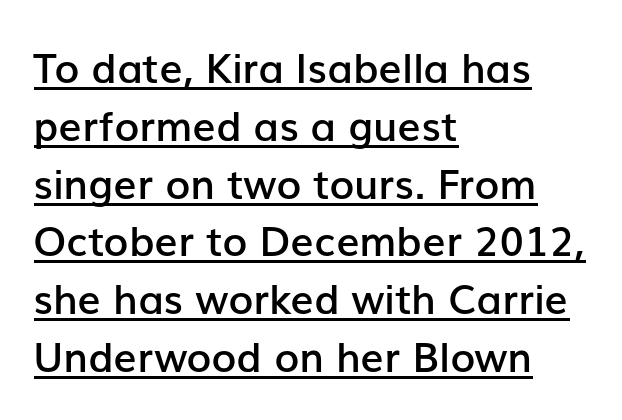
Posture: upright roman. A classic flush-left, rag-right setting is used for this passage. The typesetter has applied underlining to the passage shown. I'd describe the lettering as semibold — firm but not a full bold. The font family rendered here belongs to the sans-serif group. Leading: standard.
